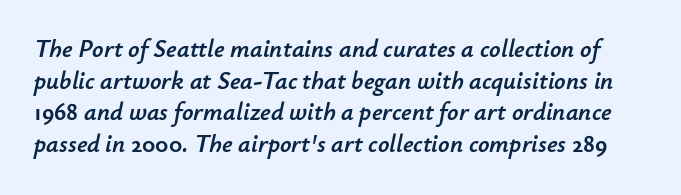
A clean baseline with only descenders dipping below it. Interline gaps are of average width in this sample. Caption: standard tracking, unaltered. Looking at the ascenders, they clearly lean.
